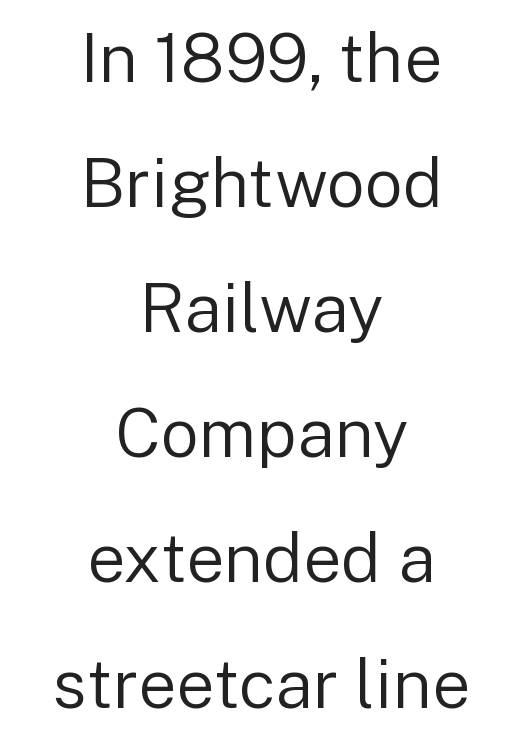
Q: Is the text bold? A: No.
Q: Is the text italic (slanted)? A: No, it is upright.
Q: Is the typeface a serif or a sans-serif typeface? A: Sans-serif.
Q: Is the text underlined? A: No.
Q: How is the paragraph aligned? A: Centered.
Q: Is the spacing between letters normal or unusually wide? A: Normal.
Q: Width (condensed, normal, or wide)? A: Normal.
Q: Stroke contrast? A: Low.
Q: x-height? A: Medium.
Q: Monospaced? A: No.
